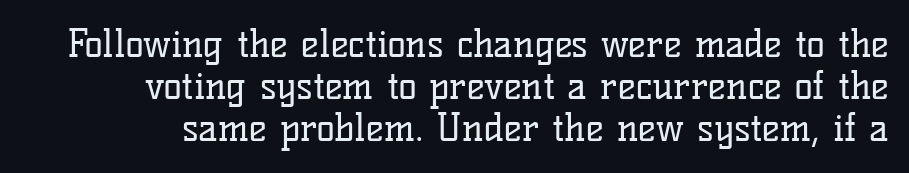
The image shows 38 px regular-weight serif type, upright; set tight line spacing (1.11x), normal letter spacing, not underlined; low stroke contrast and a medium x-height.
